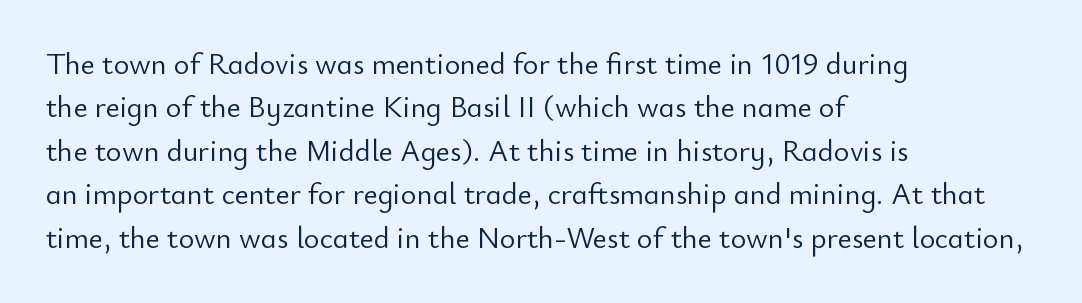
The image shows 30 px light sans-serif type, upright; set left-aligned, normal line spacing (1.45x), normal letter spacing, not underlined; low stroke contrast and a small x-height.
